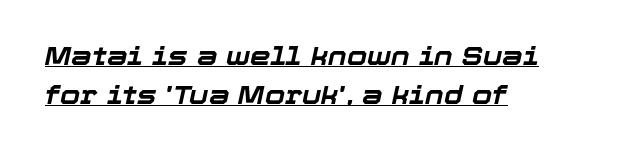
{"italic": "yes", "lean": "right", "slant_degrees": 12, "bold": "yes", "underline": "yes", "align": "left", "line_spacing": "normal", "line_spacing_ratio": 1.5, "letter_spacing": "normal", "letter_spacing_em": 0.0, "glyph_px": 26}
